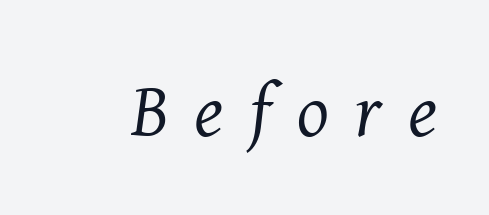
Q: Is the text bold? A: No.
Q: Is the text italic (slanted)? A: Yes, it leans right by about 8 degrees.
Q: Is the typeface a serif or a sans-serif typeface? A: Serif.
Q: Is the text underlined? A: No.
Q: Is the spacing between letters normal or unusually wide? A: Unusually wide.
Q: Width (condensed, normal, or wide)? A: Normal.
Q: Stroke contrast? A: Medium.
Q: x-height? A: Medium.
Q: Monospaced? A: No.
